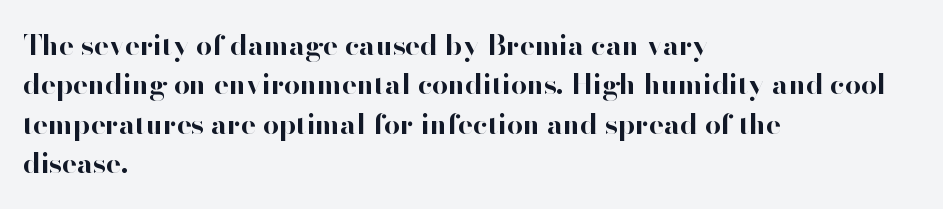
Classification — sans serif. Horizontal bands of white between lines are of average thickness. The gap between lines stays unmarked. Honestly, the letter spacing is just normal — you wouldn't notice it. Typesetter's note: full bold, strokes at maximum text heaviness. Compared with a centered layout, this one pins lines to the left instead.
